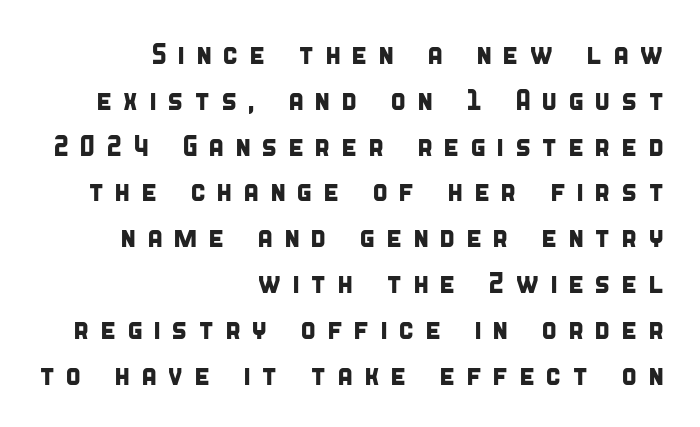
Font category for this specimen: sans-serif. The baseline area is clear. Character widths vary here, with narrow letters taking less room than wide ones. Letter spacing: wide. Where is the straight margin? On the right.
